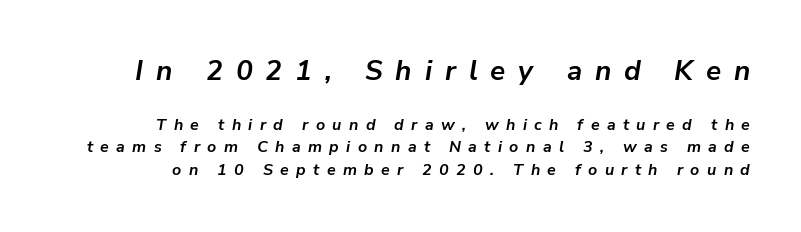
{"italic": "yes", "lean": "right", "slant_degrees": 9, "bold": "yes", "weight": "semibold", "width": "normal", "stroke_contrast": "low", "x_height": "medium", "monospaced": "no", "underline": "no", "align": "right", "line_spacing": "normal", "line_spacing_ratio": 1.41, "letter_spacing": "wide", "letter_spacing_em": 0.46, "larger_block": "first", "size_ratio": 1.75, "glyph_px": 28}
